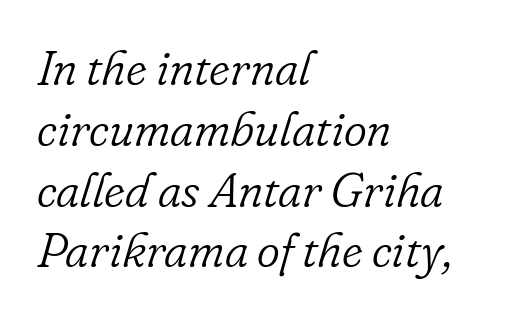
Q: Is the text bold? A: No.
Q: Is the text italic (slanted)? A: Yes, it leans right by about 16 degrees.
Q: Is the typeface a serif or a sans-serif typeface? A: Serif.
Q: Is the text underlined? A: No.
Q: How is the paragraph aligned? A: Left-aligned.
Q: Is the spacing between letters normal or unusually wide? A: Normal.
Q: Width (condensed, normal, or wide)? A: Normal.
Q: Stroke contrast? A: Low.
Q: x-height? A: Small.
Q: Monospaced? A: No.
